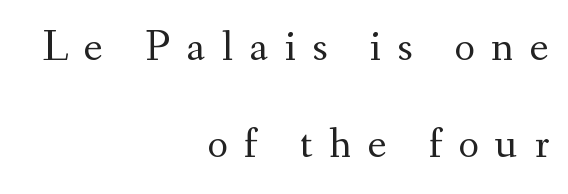
Little horizontal feet cap the strokes, marking this as serif type. Character widths vary here, with narrow letters taking less room than wide ones. Stroke mass is kept to a normal reading level or below. Compared with typical body copy, the letter spacing here is much looser. These lines stand farther apart than default settings would place them.
